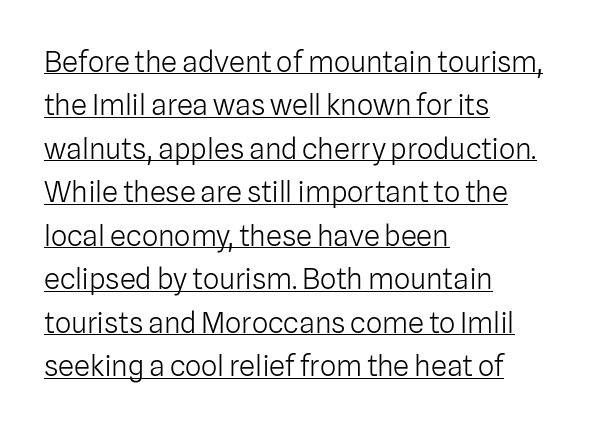
{"serif": "no", "italic": "no", "bold": "no", "weight": "light", "width": "normal", "stroke_contrast": "low", "x_height": "medium", "monospaced": "no", "underline": "yes", "align": "left", "line_spacing": "normal", "line_spacing_ratio": 1.5, "letter_spacing": "normal", "letter_spacing_em": 0.0, "glyph_px": 29}
